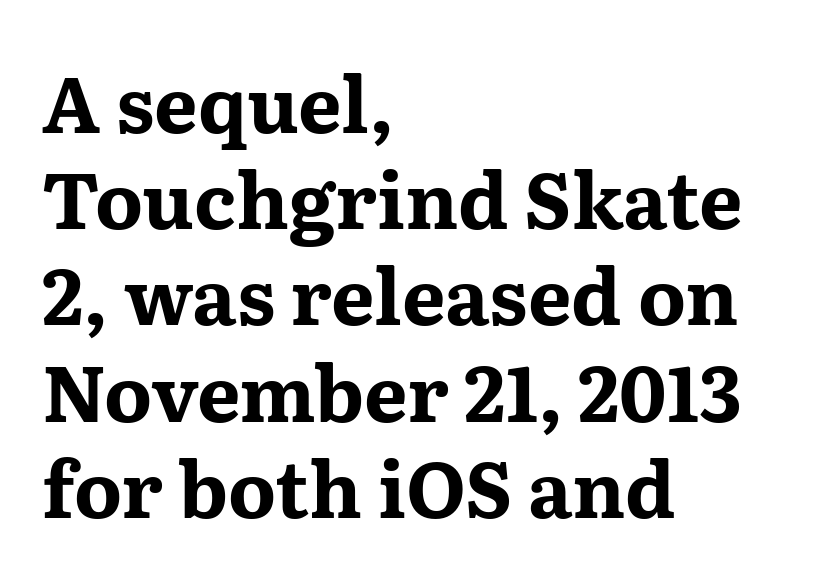
Posture: straight, roman, zero tilt. Has an underline been added? It has not. Classification — serif. A full-strength bold gives these letters their thick strokes.
